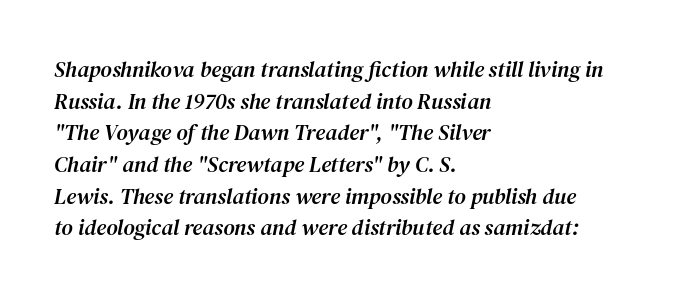
{"italic": "yes", "lean": "right", "slant_degrees": 12, "underline": "no", "align": "left", "line_spacing": "normal", "line_spacing_ratio": 1.44, "letter_spacing": "normal", "letter_spacing_em": 0.0, "glyph_px": 22}
